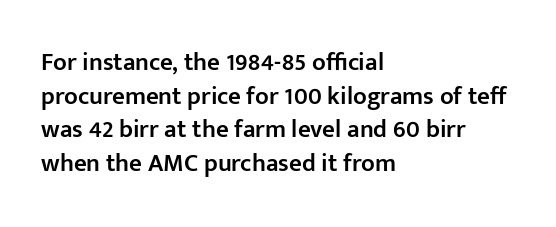
Q: Is the text bold? A: Semi-bold.
Q: Is the text italic (slanted)? A: No, it is upright.
Q: Is the text underlined? A: No.
Q: How is the paragraph aligned? A: Left-aligned.
Q: Is the spacing between letters normal or unusually wide? A: Normal.
Q: Is the spacing between lines tight, normal or loose? A: Normal.
